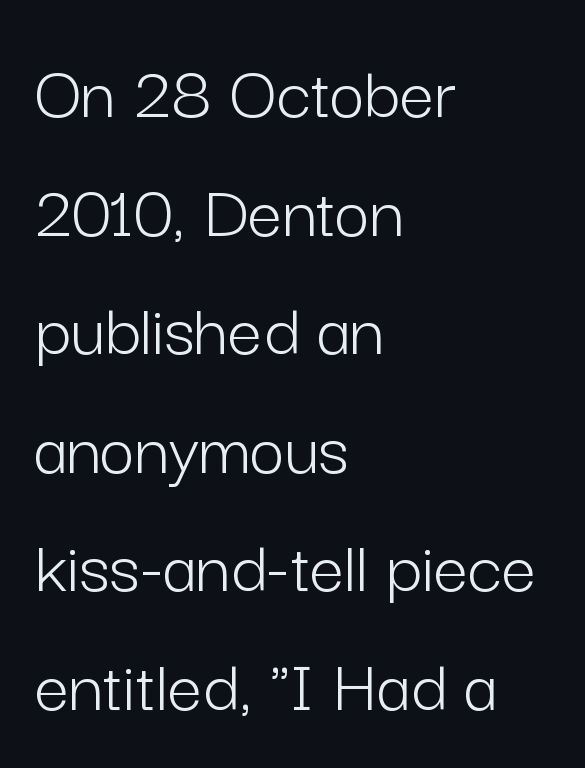
Horizontal bands of white between lines are of average thickness. Varying glyph widths throughout — classic text-font behaviour. The space directly below the letters is spotless. The typesetting does not lean heavy: it is not bold.
